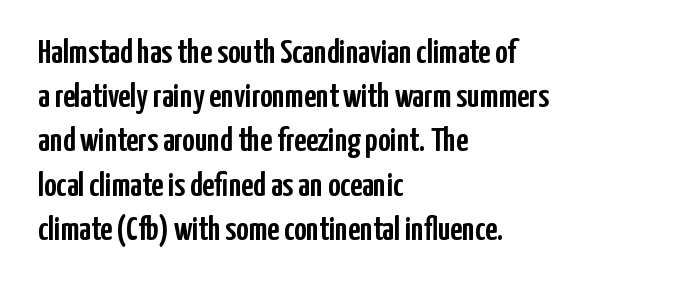
Q: Is the text italic (slanted)? A: No, it is upright.
Q: Is the typeface a serif or a sans-serif typeface? A: Sans-serif.
Q: Is the text underlined? A: No.
Q: How is the paragraph aligned? A: Left-aligned.
Q: Is the spacing between letters normal or unusually wide? A: Normal.
Q: Is the spacing between lines tight, normal or loose? A: Normal.
Q: Width (condensed, normal, or wide)? A: Condensed.
Q: Stroke contrast? A: Low.
Q: x-height? A: Medium.
Q: Monospaced? A: No.
